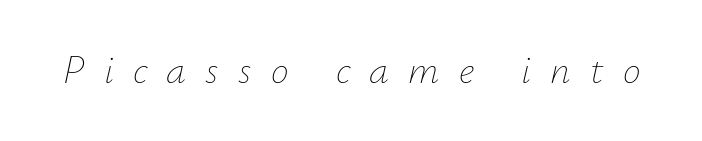
The image shows 40 px thin type, italic (leaning right); set unusually wide letter spacing (+0.48 em), not underlined; low stroke contrast and a small x-height.
